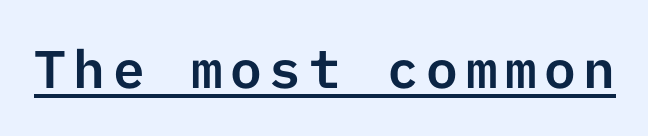
The image shows 53 px sans-serif type, upright; set underlined; low stroke contrast and a medium x-height.
